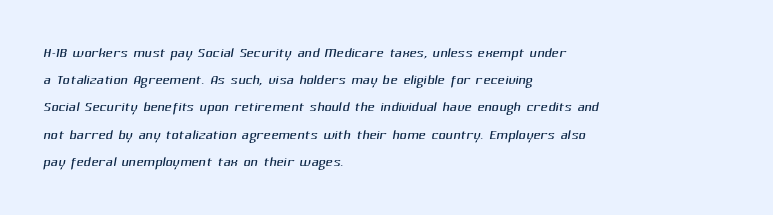
{"bold": "no", "underline": "no", "align": "left", "line_spacing": "normal", "line_spacing_ratio": 1.36, "letter_spacing": "normal", "letter_spacing_em": 0.0, "glyph_px": 20}
